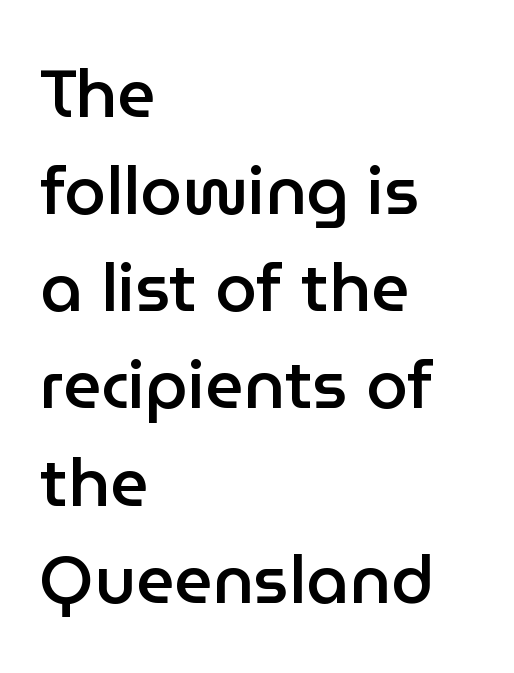
{"serif": "no", "italic": "no", "bold": "semi", "weight": "semibold", "width": "normal", "stroke_contrast": "low", "x_height": "medium", "monospaced": "no", "underline": "no", "align": "left", "line_spacing": "normal", "line_spacing_ratio": 1.45, "letter_spacing": "normal", "letter_spacing_em": 0.0, "glyph_px": 67}
